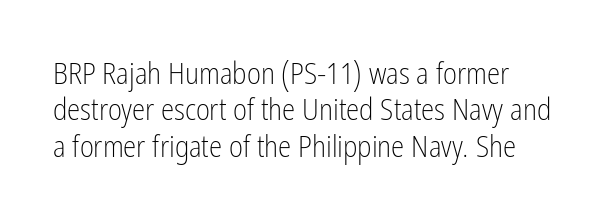
{"serif": "no", "italic": "no", "bold": "no", "weight": "light", "width": "condensed", "stroke_contrast": "low", "x_height": "medium", "monospaced": "no", "underline": "no", "line_spacing_ratio": 1.21, "letter_spacing": "normal", "letter_spacing_em": 0.0, "glyph_px": 30}
